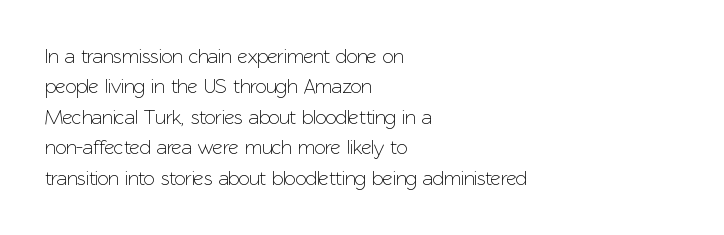
{"italic": "no", "underline": "no", "align": "left", "line_spacing": "normal", "line_spacing_ratio": 1.52, "letter_spacing": "normal", "letter_spacing_em": 0.0, "glyph_px": 20}
